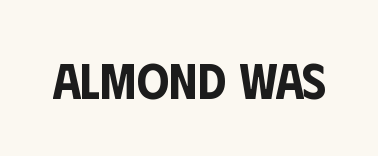
Q: Is the text italic (slanted)? A: No, it is upright.
Q: Is the typeface a serif or a sans-serif typeface? A: Sans-serif.
Q: Is the text underlined? A: No.
Q: Is the spacing between letters normal or unusually wide? A: Normal.
Q: Width (condensed, normal, or wide)? A: Condensed.
Q: Stroke contrast? A: Low.
Q: x-height? A: Large.
Q: Monospaced? A: No.
